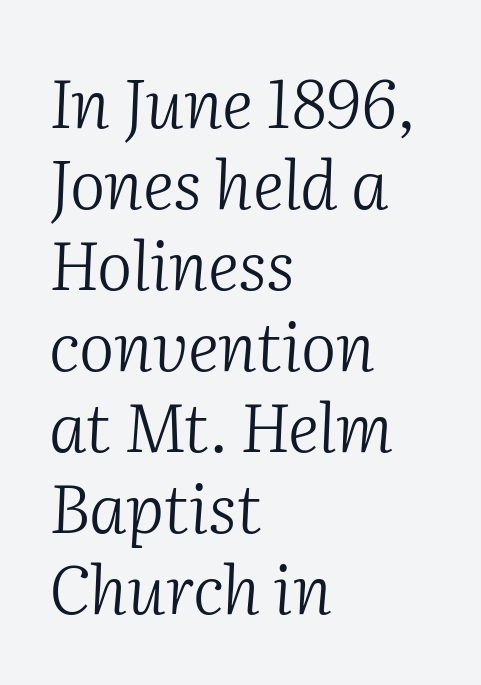
The image shows 67 px light serif type, italic (leaning right); set left-aligned, line spacing 1.21x, normal letter spacing, not underlined; medium stroke contrast and a medium x-height.
